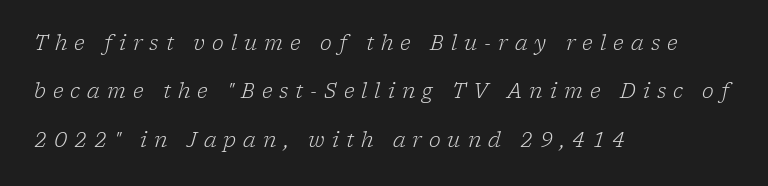
Notice how the stems are inclined rather than vertical — that's the hallmark of italics. Students, note that the glyphs here are deliberately spaced far apart. The vertical gap from one line to the next is large. The lines are quadded left. The area under the type is left untouched. No letter is thick-stroked: the sample isn't bold.
